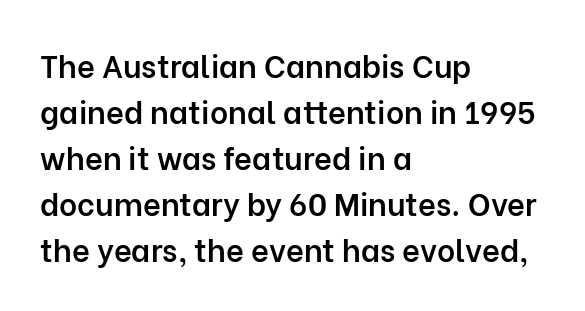
The image shows 31 px semibold sans-serif type, upright; set left-aligned, normal line spacing (1.48x), normal letter spacing, not underlined; low stroke contrast and a medium x-height.
